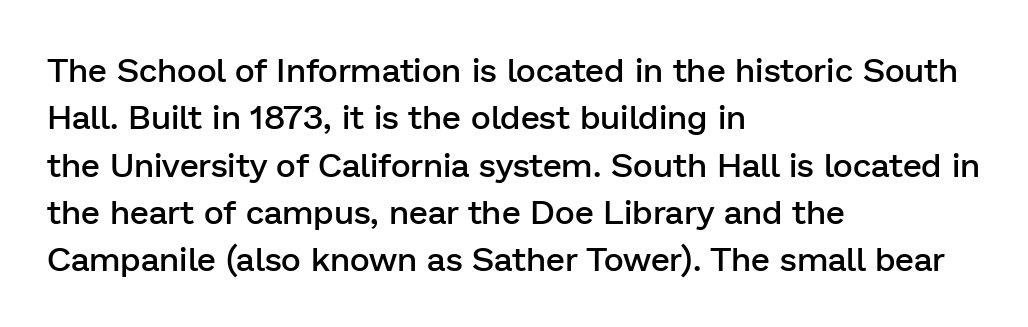
Letters rest on an invisible, unmarked baseline. Line beginnings align vertically; line endings do not. Regarding leading, the lines here are spaced in the standard way. On the weight axis this lands at semibold, roughly 600. Glyph-to-glyph distance matches everyday printed text. The face used here is a sans, in the tradition of grotesques and geometrics.
